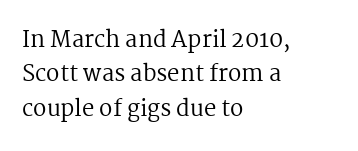
The image shows 22 px text type, upright; set left-aligned, normal line spacing (1.56x), normal letter spacing, not underlined.
